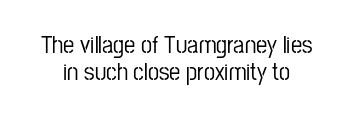
Q: Is the text italic (slanted)? A: No, it is upright.
Q: Is the text underlined? A: No.
Q: Is the spacing between letters normal or unusually wide? A: Normal.
Q: Is the spacing between lines tight, normal or loose? A: Tight.
